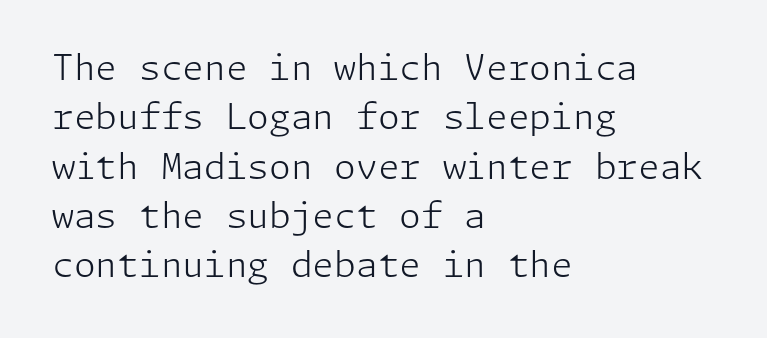
The cut favours lightness, reaching ordinary text weight at its darkest. Every row of glyphs begins at an identical x-position on the left. Beneath every word, the page is bare. A normal amount of white space separates one row of letters from the next. In terms of letterspacing, this is plain default setting.
